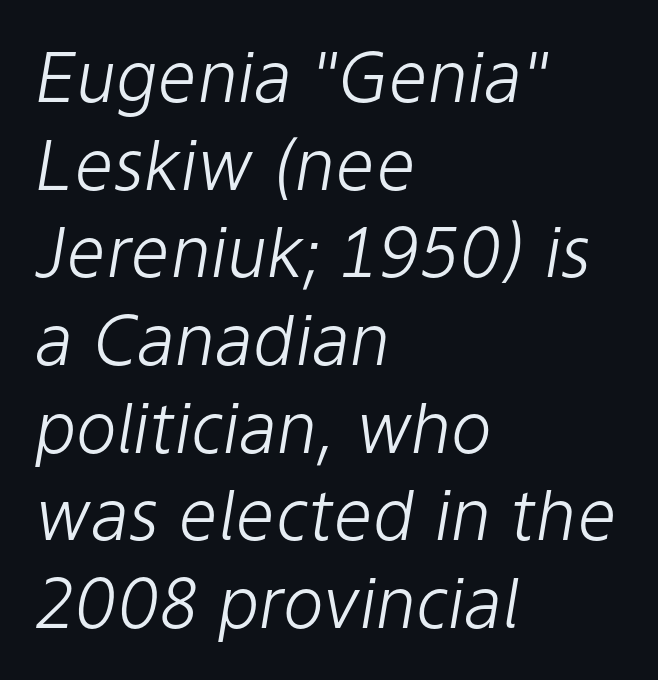
These glyphs show unthickened strokes, regular width or finer. There's an unmistakable incline to the writing here. Any mark beneath the type? The region is blank. Caption: multi-line text, flush left, ragged right. Honestly, the row spacing looks completely unremarkable.
